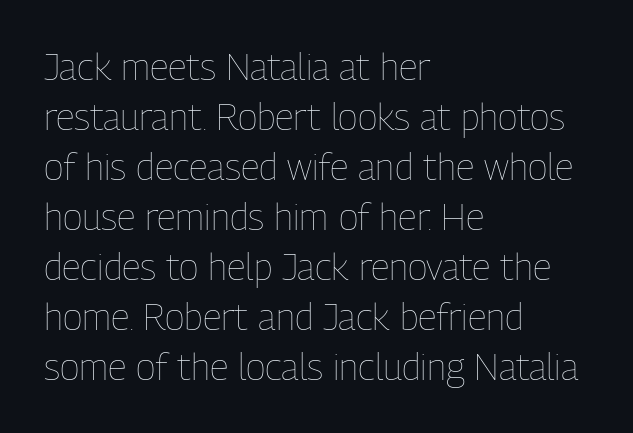
{"italic": "no", "bold": "no", "weight": "thin", "width": "condensed", "stroke_contrast": "low", "x_height": "medium", "monospaced": "no", "underline": "no", "align": "left", "line_spacing": "normal", "line_spacing_ratio": 1.35, "letter_spacing": "normal", "letter_spacing_em": 0.0, "glyph_px": 37}
